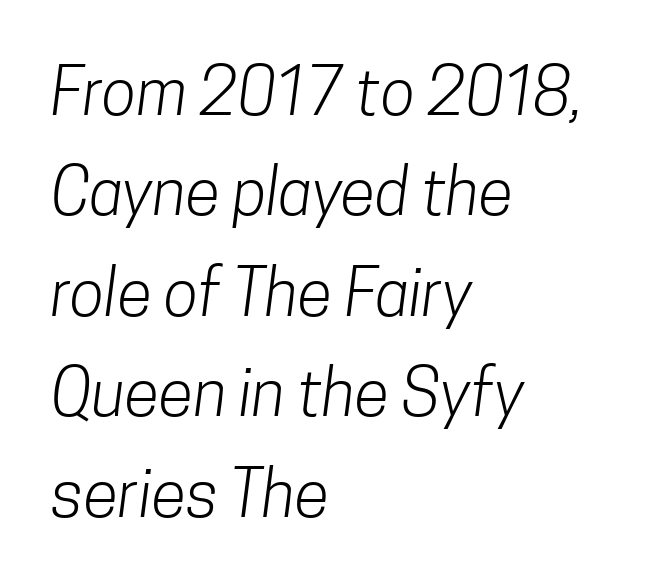
The image shows 64 px light, condensed sans-serif type; set left-aligned, normal line spacing (1.57x), normal letter spacing, not underlined; low stroke contrast and a medium x-height.
